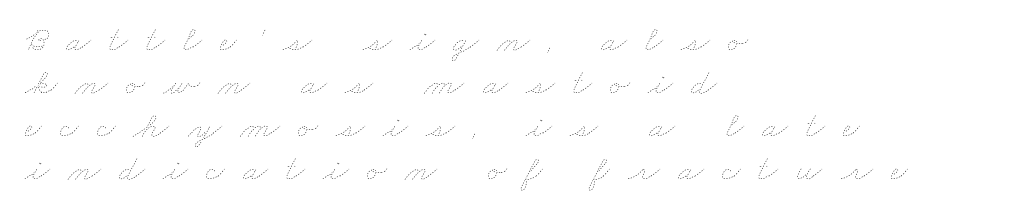
{"bold": "no", "weight": "thin", "width": "wide", "stroke_contrast": "low", "x_height": "small", "monospaced": "no", "underline": "no", "align": "left", "line_spacing_ratio": 1.16, "letter_spacing": "wide", "letter_spacing_em": 0.49, "glyph_px": 37}
